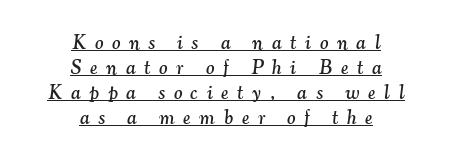
{"italic": "yes", "lean": "right", "slant_degrees": 7, "underline": "yes", "align": "center", "line_spacing": "normal", "line_spacing_ratio": 1.25, "letter_spacing": "wide", "letter_spacing_em": 0.44, "glyph_px": 20}
